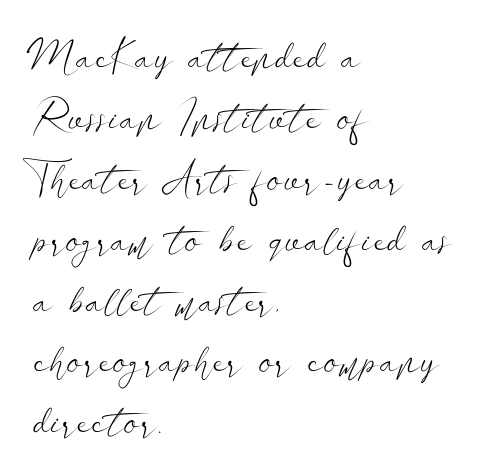
{"serif": "no", "bold": "no", "weight": "light", "width": "wide", "stroke_contrast": "low", "x_height": "small", "monospaced": "no", "underline": "no", "align": "left", "line_spacing": "normal", "line_spacing_ratio": 1.45, "letter_spacing": "normal", "letter_spacing_em": 0.0, "glyph_px": 42}
